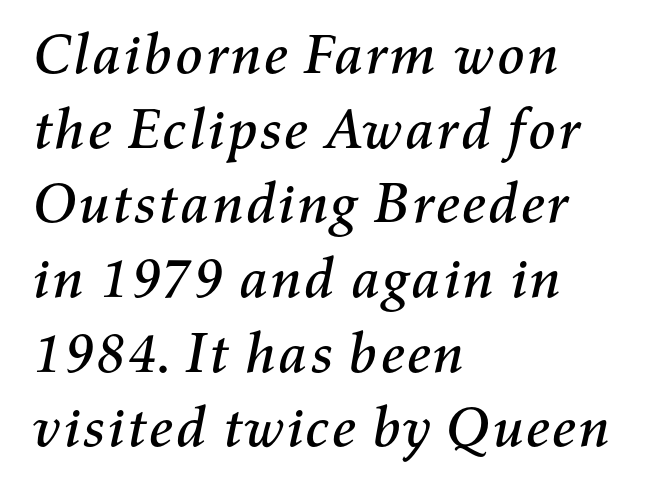
You could not count columns in this text — the font is proportionally spaced. Normally led — the rows are evenly, conventionally spaced. Just letters on the line, the space beneath them empty. Nothing unusual about the tracking: characters are spaced as the font intends. When letters slant like this, we call the style italic.
